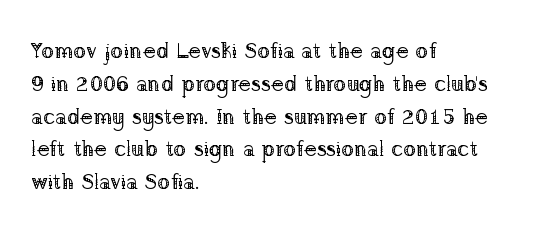
{"italic": "no", "bold": "no", "underline": "no", "align": "left", "line_spacing": "normal", "line_spacing_ratio": 1.49, "letter_spacing": "normal", "letter_spacing_em": 0.0, "glyph_px": 22}
